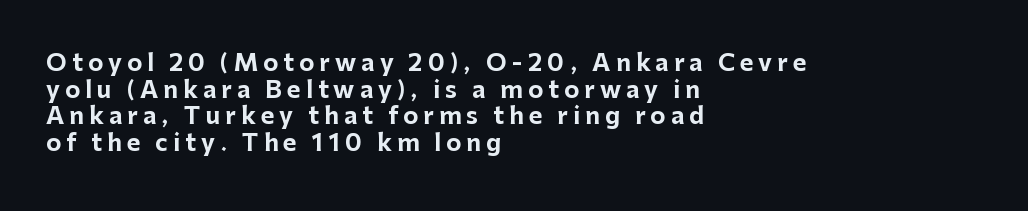
{"italic": "no", "bold": "yes", "underline": "no", "align": "left", "line_spacing_ratio": 1.16, "letter_spacing": "wide", "letter_spacing_em": 0.22, "glyph_px": 23}
